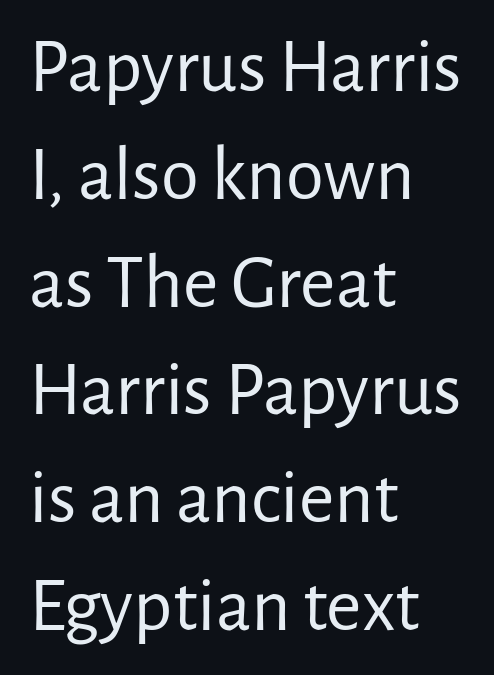
The image shows 77 px regular-weight sans-serif type, upright; set left-aligned, normal line spacing (1.4x), normal letter spacing, not underlined; low stroke contrast and a medium x-height.
